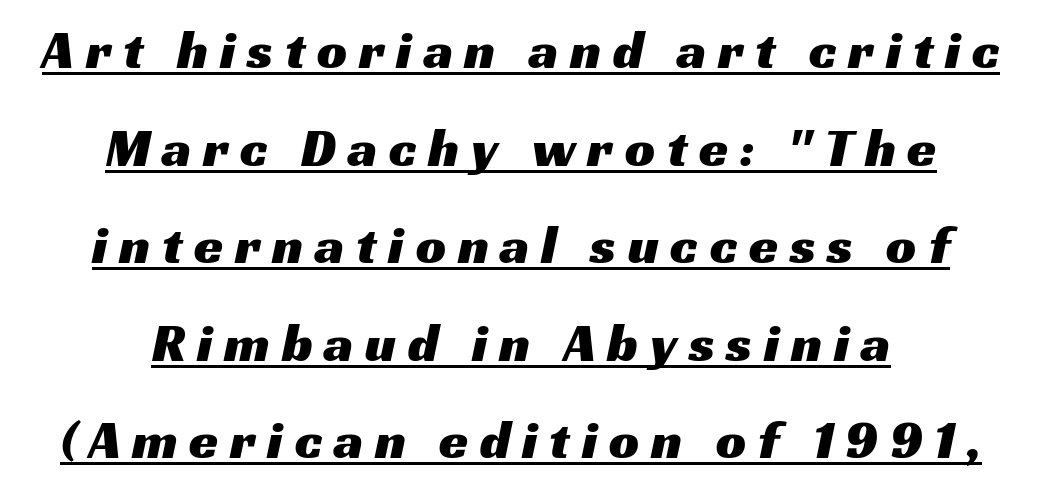
{"serif": "no", "width": "wide", "stroke_contrast": "medium", "x_height": "medium", "monospaced": "no", "underline": "yes", "align": "center", "line_spacing_ratio": 1.84, "letter_spacing": "wide", "letter_spacing_em": 0.22, "glyph_px": 53}
